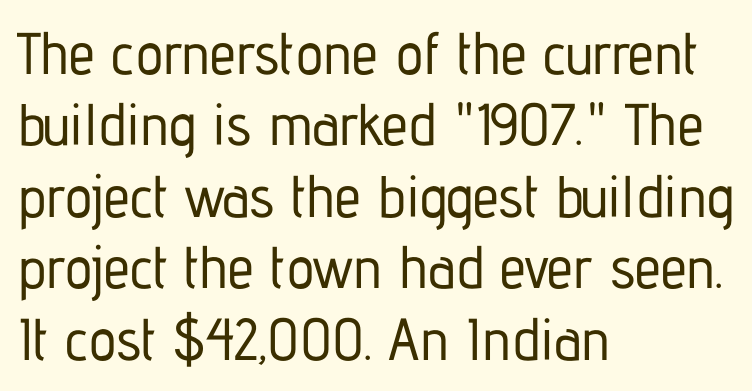
The image shows 59 px condensed sans-serif type, upright; set left-aligned, line spacing 1.21x, normal letter spacing, not underlined; low stroke contrast and a medium x-height.
